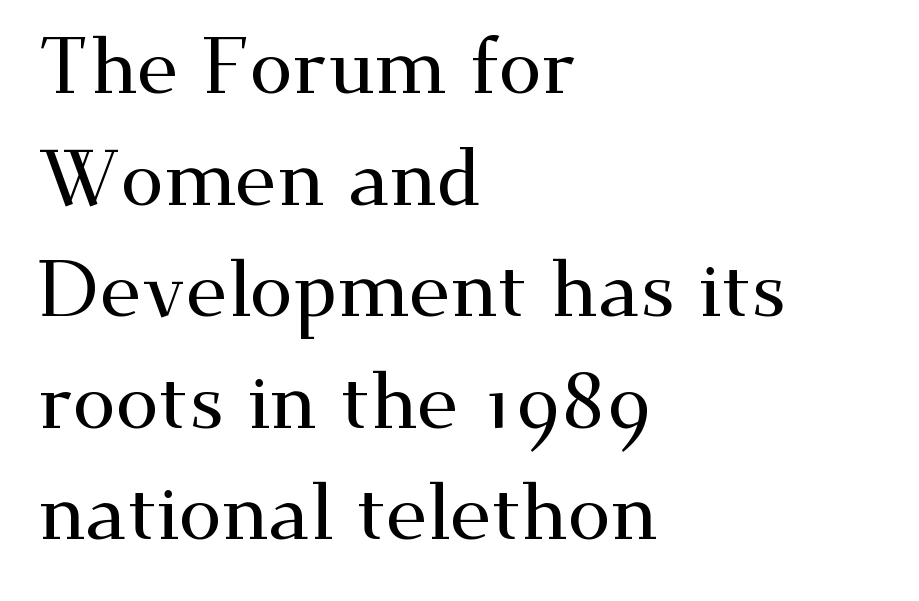
{"serif": "yes", "italic": "no", "width": "wide", "stroke_contrast": "medium", "x_height": "small", "monospaced": "no", "underline": "no", "align": "left", "line_spacing": "normal", "line_spacing_ratio": 1.43, "letter_spacing": "normal", "letter_spacing_em": 0.0, "glyph_px": 78}
